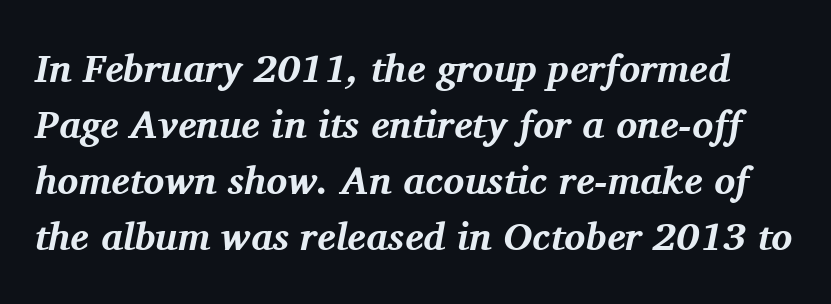
Q: Is the text bold? A: Yes.
Q: Is the text italic (slanted)? A: Yes, it leans right by about 11 degrees.
Q: Is the typeface a serif or a sans-serif typeface? A: Serif.
Q: Is the text underlined? A: No.
Q: Is the spacing between letters normal or unusually wide? A: Normal.
Q: Is the spacing between lines tight, normal or loose? A: Normal.
Q: Width (condensed, normal, or wide)? A: Normal.
Q: Stroke contrast? A: Medium.
Q: x-height? A: Medium.
Q: Monospaced? A: No.
